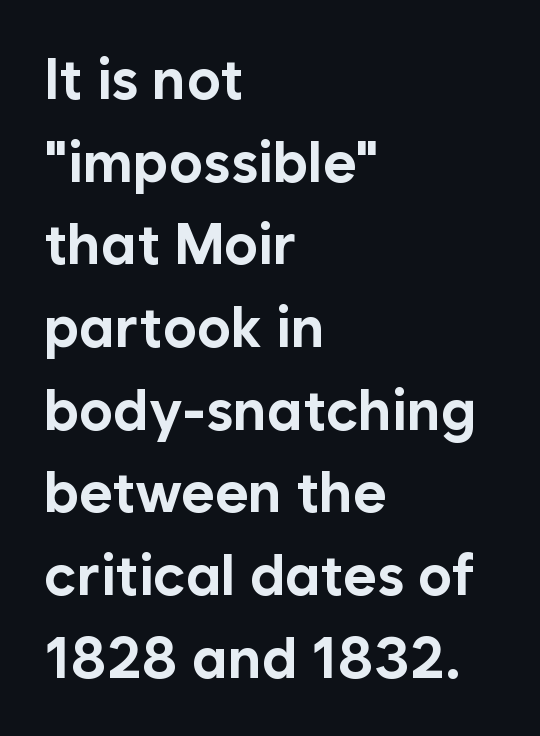
The image shows 57 px bold sans-serif type, upright; set left-aligned, normal line spacing (1.45x), normal letter spacing, not underlined; low stroke contrast and a medium x-height.
